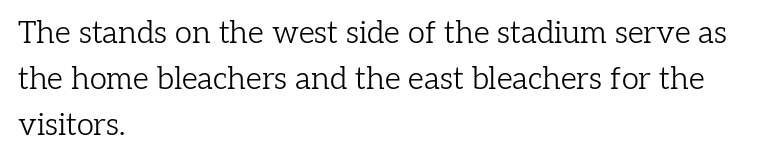
Check under the words: just untouched page. Where is the straight margin? On the left. Check where the strokes stop: tiny serifs finish them off. How are the letters spaced? Ordinarily, with no added tracking. Characters remain perfectly vertical along every line.
